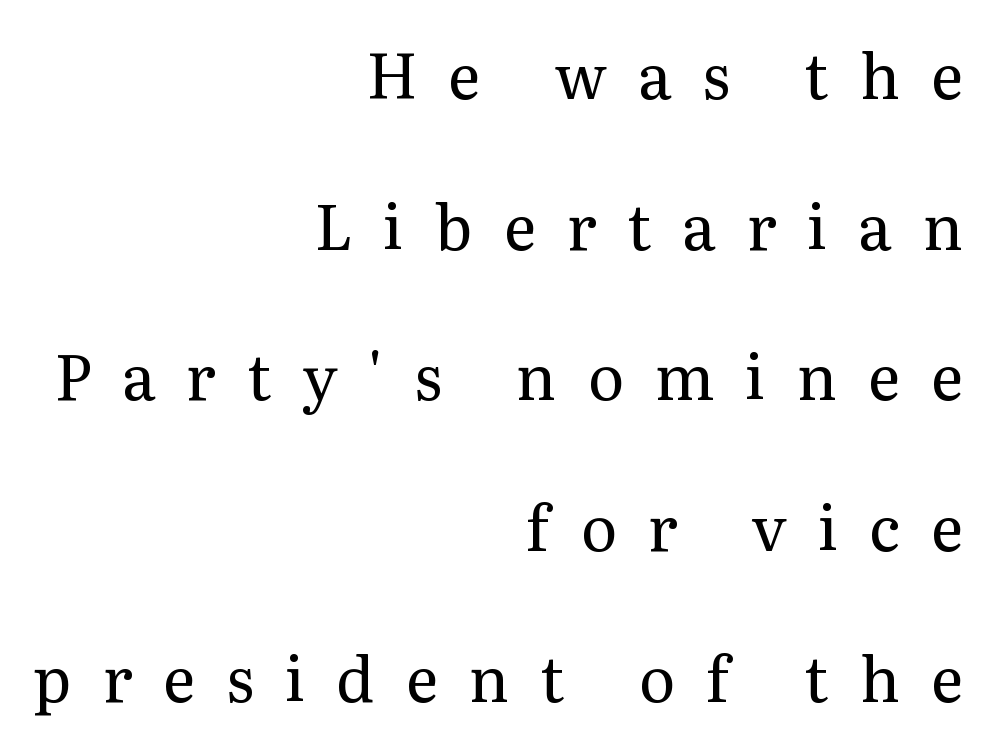
{"serif": "yes", "italic": "no", "bold": "no", "weight": "regular", "width": "normal", "stroke_contrast": "medium", "x_height": "medium", "monospaced": "no", "underline": "no", "align": "right", "line_spacing": "loose", "line_spacing_ratio": 2.43, "letter_spacing": "wide", "letter_spacing_em": 0.5, "glyph_px": 62}
